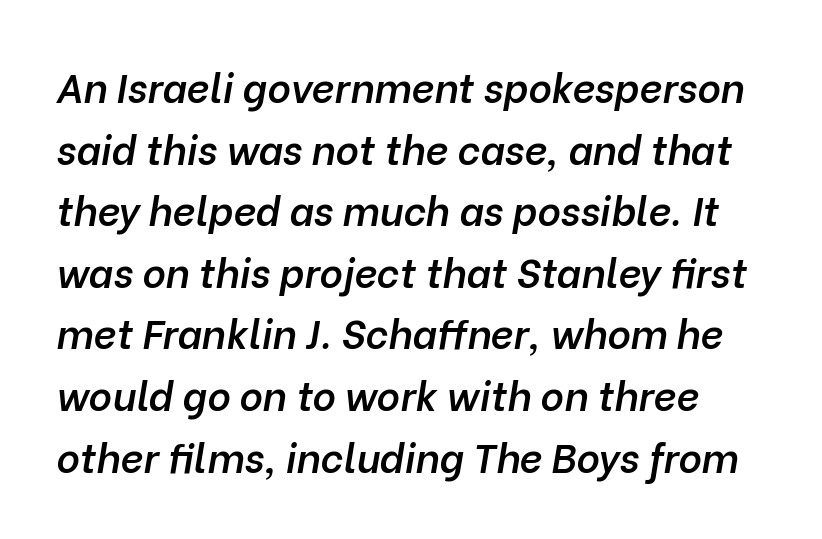
The image shows 40 px semibold type, italic (leaning right); set normal line spacing (1.54x), normal letter spacing, not underlined; low stroke contrast and a medium x-height.
